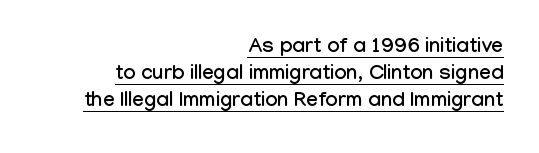
The words here are underlined. Upright lettering throughout. Spacing between characters is what you'd get straight out of the box. Layout note: lines flush right. Students, observe: this is what conventionally led text looks like.
